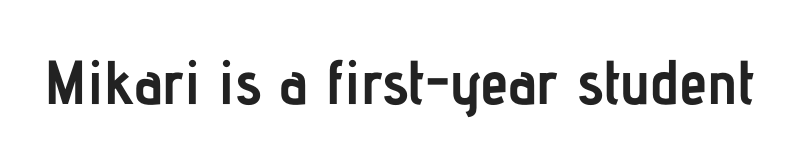
Q: Is the text bold? A: Yes.
Q: Is the text italic (slanted)? A: No, it is upright.
Q: Is the typeface a serif or a sans-serif typeface? A: Sans-serif.
Q: Is the text underlined? A: No.
Q: Is the spacing between letters normal or unusually wide? A: Normal.
Q: Width (condensed, normal, or wide)? A: Condensed.
Q: Stroke contrast? A: Low.
Q: x-height? A: Medium.
Q: Monospaced? A: No.
